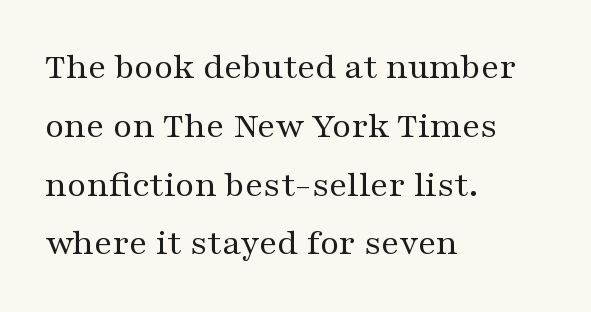
The image shows 37 px regular-weight, wide serif type, upright; set left-aligned, normal line spacing (1.59x), normal letter spacing, not underlined; medium stroke contrast and a medium x-height.
